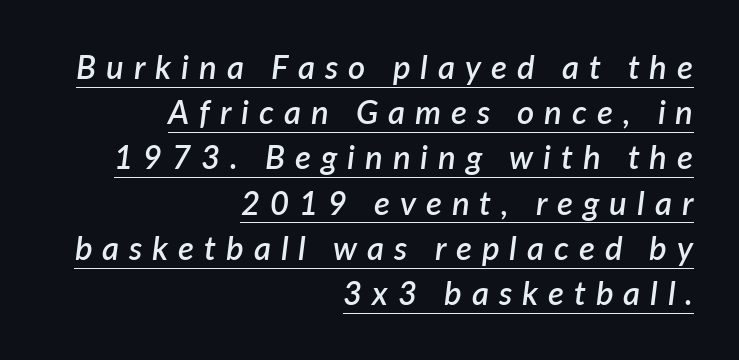
You could not count columns in this text — the font is proportionally spaced. Vertical spacing — default. Weight check: semibold — heavier than regular, not quite bold. The tracking jumps out immediately: characters are airy and widely separated. The rag falls on the left side of this text block. The lettering is marked with a stroke running underneath it.
